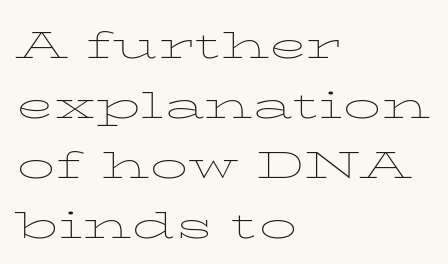
{"italic": "no", "bold": "no", "weight": "thin", "width": "wide", "stroke_contrast": "low", "x_height": "medium", "monospaced": "no", "underline": "no", "align": "left", "line_spacing_ratio": 1.2, "letter_spacing": "normal", "letter_spacing_em": 0.0, "glyph_px": 50}
